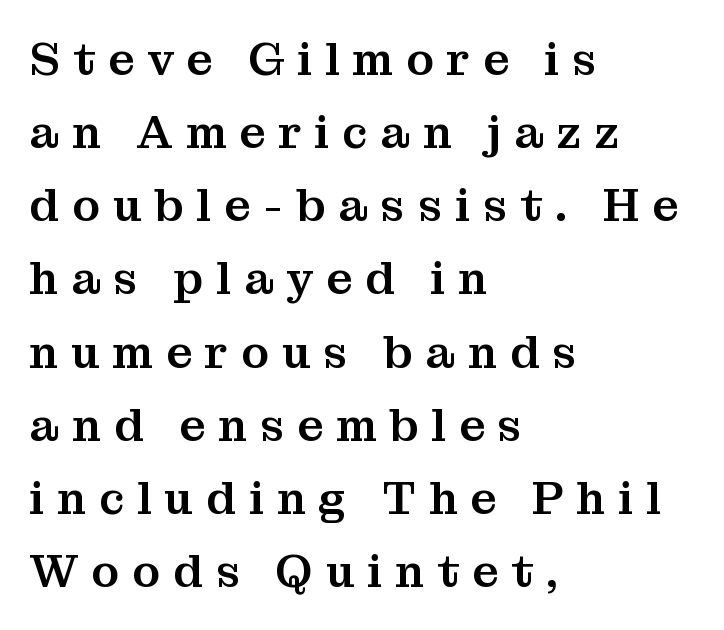
The image shows 46 px serif type, upright; set left-aligned, normal line spacing (1.59x), unusually wide letter spacing (+0.28 em), not underlined; medium stroke contrast and a medium x-height.
